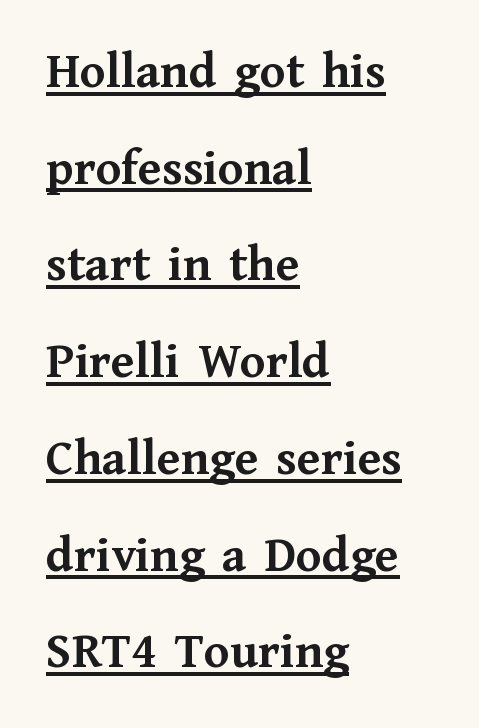
Q: Is the text bold? A: Yes.
Q: Is the text italic (slanted)? A: No, it is upright.
Q: Is the typeface a serif or a sans-serif typeface? A: Serif.
Q: Is the text underlined? A: Yes.
Q: How is the paragraph aligned? A: Left-aligned.
Q: Is the spacing between letters normal or unusually wide? A: Normal.
Q: Width (condensed, normal, or wide)? A: Normal.
Q: Stroke contrast? A: Medium.
Q: x-height? A: Medium.
Q: Monospaced? A: No.
